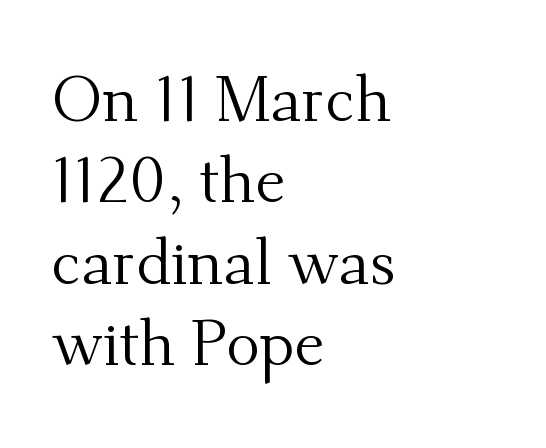
Q: Is the text bold? A: No.
Q: Is the text italic (slanted)? A: No, it is upright.
Q: Is the typeface a serif or a sans-serif typeface? A: Serif.
Q: Is the text underlined? A: No.
Q: How is the paragraph aligned? A: Left-aligned.
Q: Is the spacing between letters normal or unusually wide? A: Normal.
Q: Is the spacing between lines tight, normal or loose? A: Normal.
Q: Width (condensed, normal, or wide)? A: Normal.
Q: Stroke contrast? A: Medium.
Q: x-height? A: Small.
Q: Monospaced? A: No.
